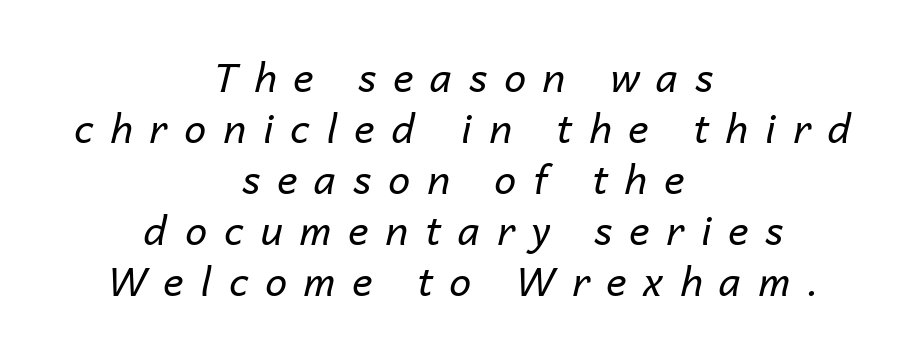
The image shows 39 px regular-weight type, italic (leaning right); set centered, normal line spacing (1.31x), unusually wide letter spacing (+0.44 em), not underlined; low stroke contrast and a medium x-height.
